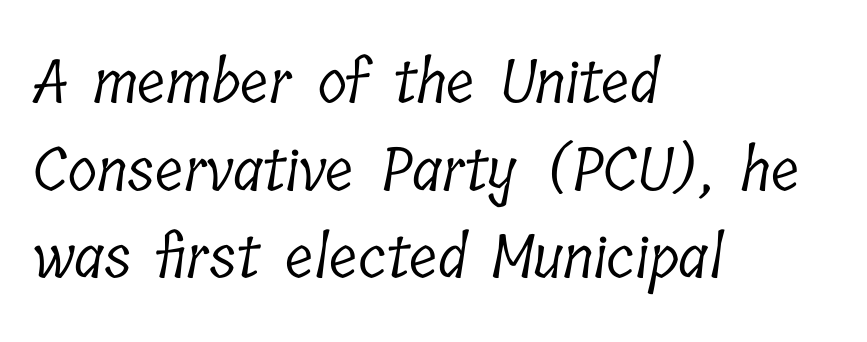
Q: Is the text bold? A: No.
Q: Is the typeface a serif or a sans-serif typeface? A: Serif.
Q: Is the text underlined? A: No.
Q: How is the paragraph aligned? A: Left-aligned.
Q: Is the spacing between letters normal or unusually wide? A: Normal.
Q: Is the spacing between lines tight, normal or loose? A: Normal.
Q: Width (condensed, normal, or wide)? A: Condensed.
Q: Stroke contrast? A: Low.
Q: x-height? A: Medium.
Q: Monospaced? A: No.
